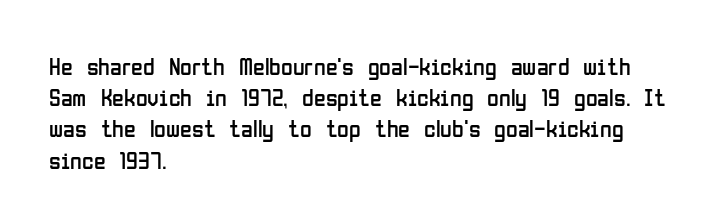
The ragged edge is on the right, which tells us the setting is flush left. The passage shown is not underscored anywhere. These lines were composed using upright roman letters. This sample uses plain, unmodified letter spacing. Reading down the column, the eye jumps a familiar distance to each next line.
